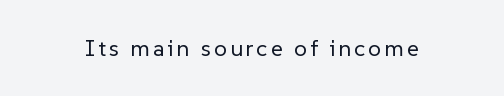
Q: Is the text bold? A: No.
Q: Is the text italic (slanted)? A: No, it is upright.
Q: Is the text underlined? A: No.
